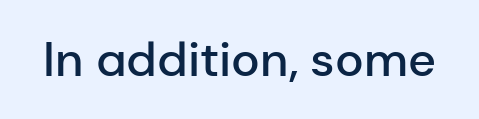
Q: Is the text bold? A: Semi-bold.
Q: Is the text italic (slanted)? A: No, it is upright.
Q: Is the typeface a serif or a sans-serif typeface? A: Sans-serif.
Q: Is the text underlined? A: No.
Q: Is the spacing between letters normal or unusually wide? A: Normal.
Q: Width (condensed, normal, or wide)? A: Normal.
Q: Stroke contrast? A: Low.
Q: x-height? A: Medium.
Q: Monospaced? A: No.
